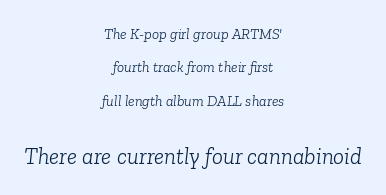
The image shows 23 px text type, italic (leaning right); set centered, loose line spacing (2.22x), normal letter spacing, not underlined; the second (bottom) block is 1.53x larger.
